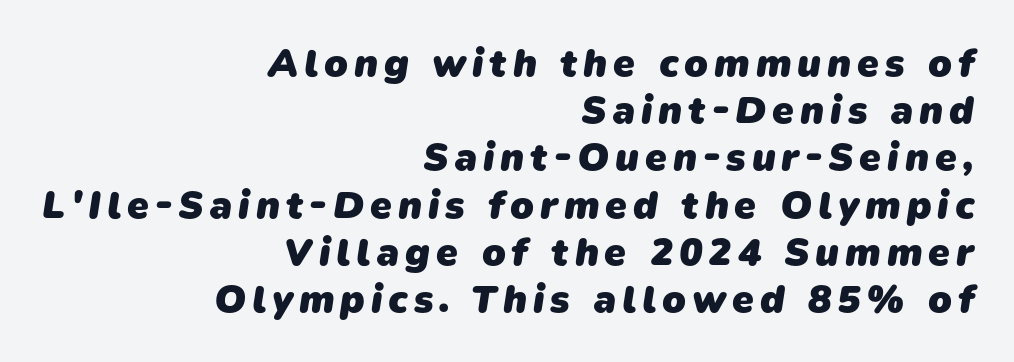
Q: Is the text bold? A: Yes.
Q: Is the typeface a serif or a sans-serif typeface? A: Sans-serif.
Q: Is the text underlined? A: No.
Q: How is the paragraph aligned? A: Right-aligned.
Q: Width (condensed, normal, or wide)? A: Normal.
Q: Stroke contrast? A: Low.
Q: x-height? A: Medium.
Q: Monospaced? A: No.
